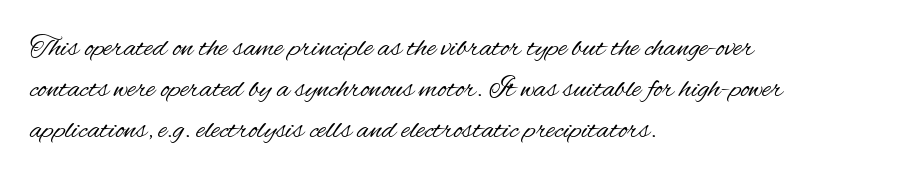
Q: Is the text bold? A: No.
Q: Is the text italic (slanted)? A: Yes.
Q: Is the typeface a serif or a sans-serif typeface? A: Sans-serif.
Q: Is the text underlined? A: No.
Q: How is the paragraph aligned? A: Left-aligned.
Q: Is the spacing between letters normal or unusually wide? A: Normal.
Q: Is the spacing between lines tight, normal or loose? A: Normal.
Q: Width (condensed, normal, or wide)? A: Condensed.
Q: Stroke contrast? A: Medium.
Q: x-height? A: Small.
Q: Monospaced? A: No.
